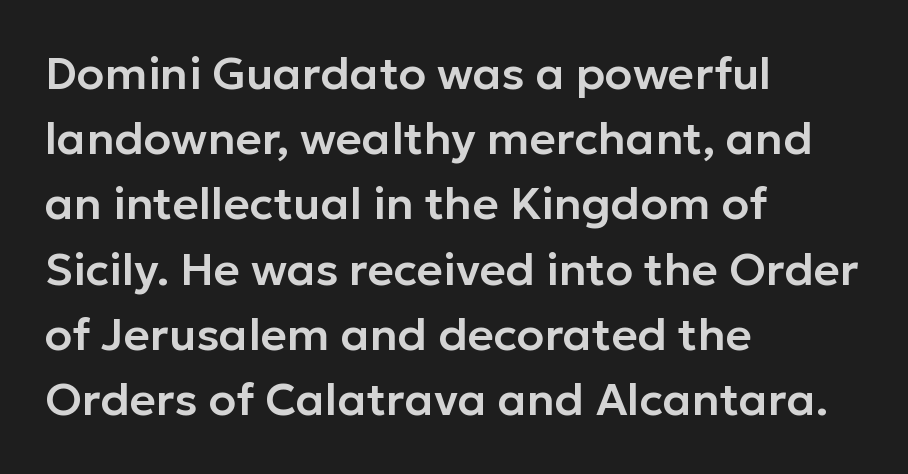
The image shows 45 px sans-serif type, upright; set left-aligned, normal line spacing (1.45x), normal letter spacing, not underlined; low stroke contrast and a medium x-height.
